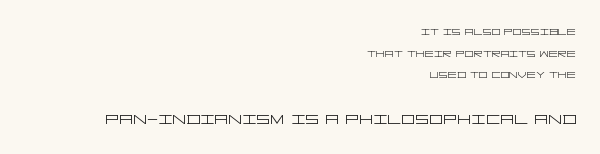
{"italic": "no", "bold": "no", "underline": "no", "align": "right", "line_spacing": "normal", "line_spacing_ratio": 1.54, "letter_spacing": "normal", "letter_spacing_em": 0.0, "larger_block": "second", "size_ratio": 1.57, "glyph_px": 22}
